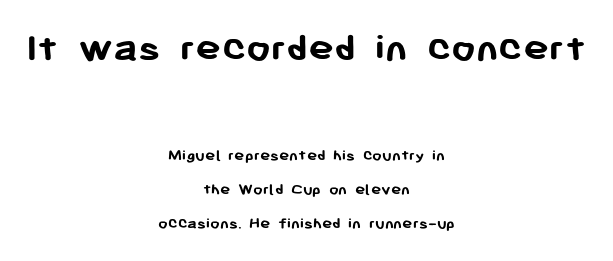
Q: Is the text bold? A: Yes.
Q: Is the text italic (slanted)? A: No, it is upright.
Q: Is the typeface a serif or a sans-serif typeface? A: Sans-serif.
Q: Is the text underlined? A: No.
Q: How is the paragraph aligned? A: Centered.
Q: Is the spacing between letters normal or unusually wide? A: Normal.
Q: Is the spacing between lines tight, normal or loose? A: Loose.
Q: Which block of text is set in a larger size, the first (top) or the second (bottom)? A: The first (top) one.
Q: Width (condensed, normal, or wide)? A: Normal.
Q: Stroke contrast? A: Low.
Q: x-height? A: Medium.
Q: Monospaced? A: No.
